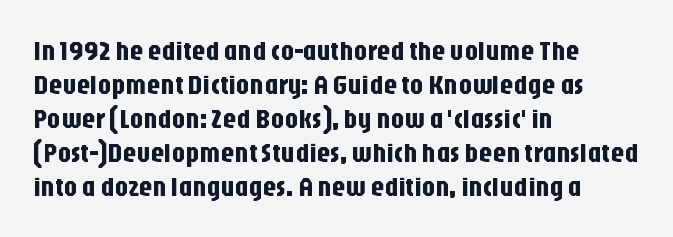
This sample uses plain, unmodified letter spacing. The setting favours the left margin, as ordinary paragraphs usually do. Does the lettering tilt? It doesn't — this is upright. Is there much room between lines? A standard amount, neither cramped nor airy.
